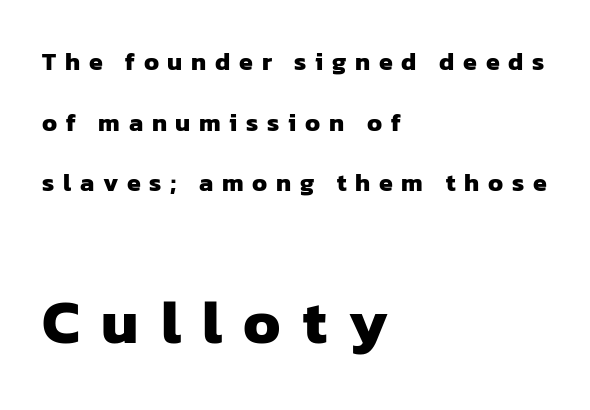
Quick note: interline space is abundant. I'd describe the lettering as bold — thick and assertive. Is the lower block the larger one? Yes — the lower block carries the bigger type. Grotesque or geometric, the face here clearly has no serifs.
